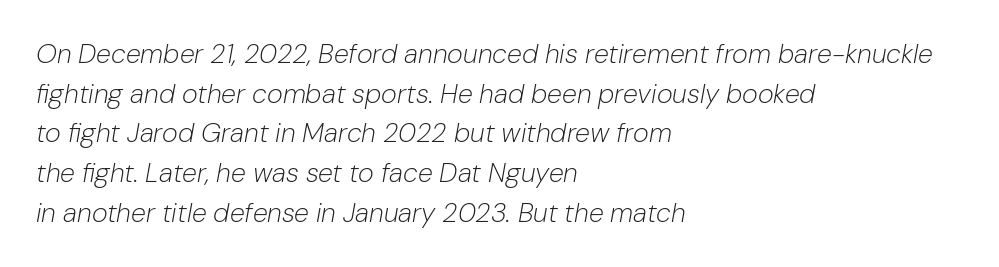
Line starts are locked; line ends wander. The vertical gap from one line to the next is medium. What stands out about the letter spacing? Nothing — it is the standard amount. Heft: none added — not bold. Underline: absent.
